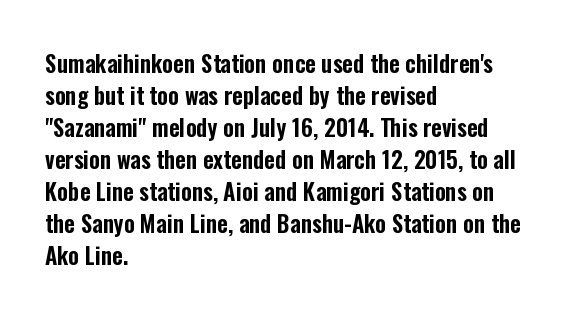
The image shows 23 px text type, upright; set left-aligned, normal line spacing (1.39x), normal letter spacing, not underlined.
